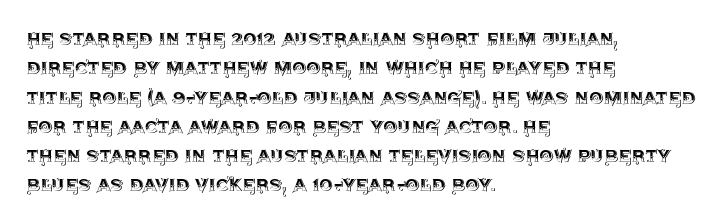
Q: Is the text italic (slanted)? A: No, it is upright.
Q: Is the text underlined? A: No.
Q: How is the paragraph aligned? A: Left-aligned.
Q: Is the spacing between letters normal or unusually wide? A: Normal.
Q: Is the spacing between lines tight, normal or loose? A: Normal.
